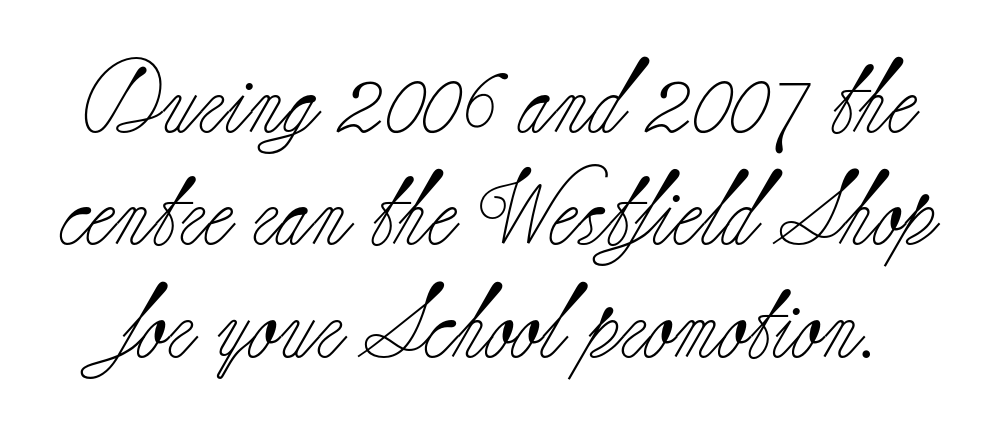
Q: Is the text bold? A: No.
Q: Is the text italic (slanted)? A: Yes.
Q: Is the typeface a serif or a sans-serif typeface? A: Serif.
Q: Is the text underlined? A: No.
Q: Is the spacing between letters normal or unusually wide? A: Normal.
Q: Is the spacing between lines tight, normal or loose? A: Normal.
Q: Width (condensed, normal, or wide)? A: Normal.
Q: Stroke contrast? A: Low.
Q: x-height? A: Small.
Q: Monospaced? A: No.
